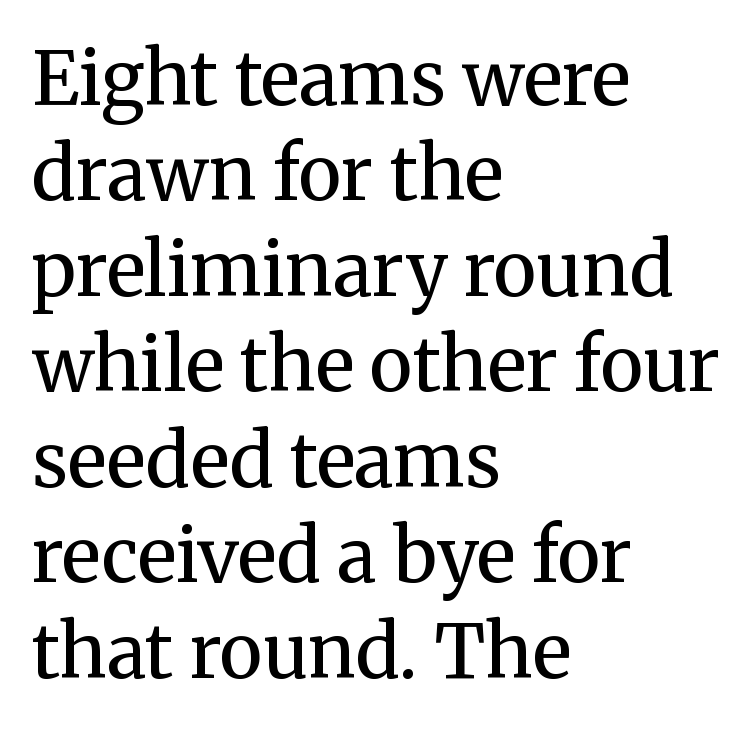
Heft: none added — not bold. Underline: absent. Do the letters lean? They stand straight. Leading matches the norm, producing a regular column. Is this a fixed-width face? No — the glyphs have proportional, varying widths.
